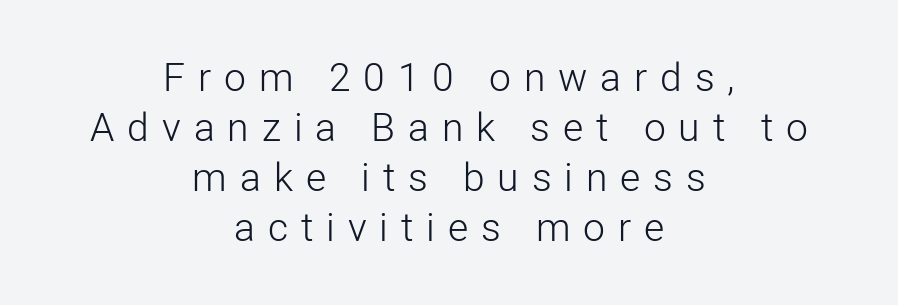
The image shows 39 px light sans-serif type, upright; set centered, normal line spacing (1.28x), unusually wide letter spacing (+0.33 em), not underlined; low stroke contrast and a medium x-height.
